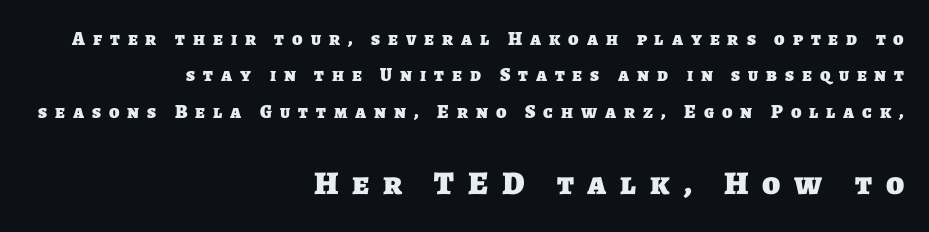
The image shows 33 px heavy sans-serif type; set right-aligned, loose line spacing (1.91x), unusually wide letter spacing (+0.42 em), not underlined; the second (bottom) block is 1.74x larger; low stroke contrast and a large x-height.
